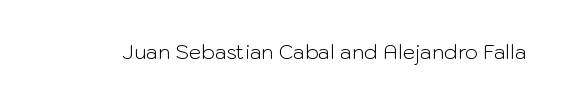
Posture: upright roman. Short note: letters normally spaced. The weight would be labelled regular, book, light, or lighter still. Lines of text with bare space underneath.
